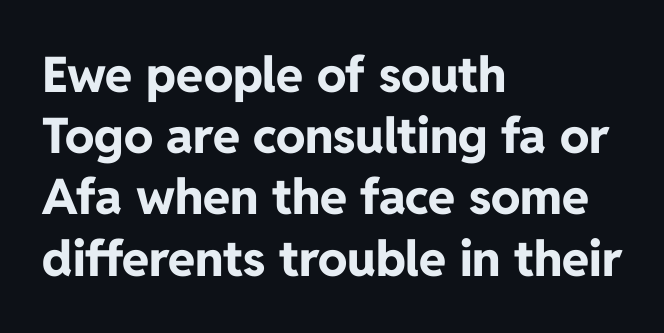
The image shows 49 px bold sans-serif type, upright; set left-aligned, normal line spacing (1.25x), normal letter spacing, not underlined; low stroke contrast and a medium x-height.
